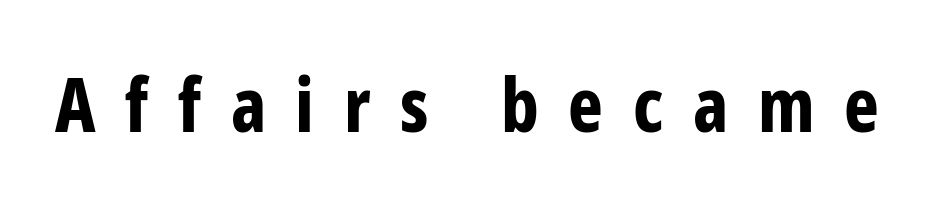
Is the type bold? Yes — the strokes are clearly thick and heavy. Italic: no, the glyphs are upright roman. Look at the tracking — it's clearly loosened, letters drifting apart. Each letter's strokes conclude bluntly, with no projecting serifs. The passage shown is typed in a proportional face where columns would drift. The passage shown is not underscored anywhere.
